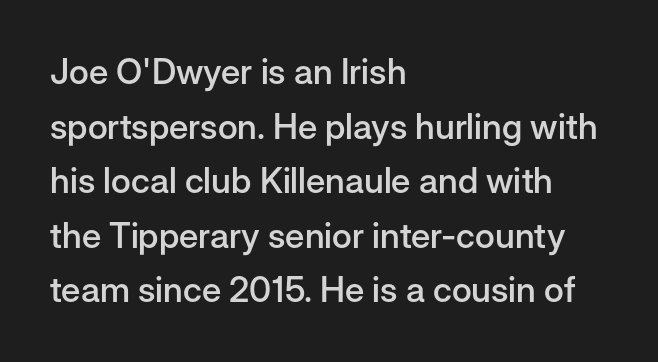
The image shows 35 px semibold sans-serif type, upright; set left-aligned, normal line spacing (1.56x), normal letter spacing, not underlined; low stroke contrast and a medium x-height.
